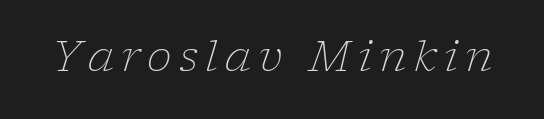
Q: Is the text bold? A: No.
Q: Is the text italic (slanted)? A: Yes, it leans right by about 17 degrees.
Q: Is the typeface a serif or a sans-serif typeface? A: Serif.
Q: Is the text underlined? A: No.
Q: Width (condensed, normal, or wide)? A: Normal.
Q: Stroke contrast? A: Low.
Q: x-height? A: Medium.
Q: Monospaced? A: No.
